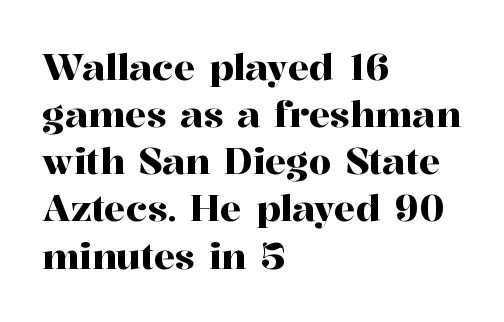
Q: Is the text italic (slanted)? A: No, it is upright.
Q: Is the typeface a serif or a sans-serif typeface? A: Serif.
Q: Is the text underlined? A: No.
Q: How is the paragraph aligned? A: Left-aligned.
Q: Is the spacing between letters normal or unusually wide? A: Normal.
Q: Is the spacing between lines tight, normal or loose? A: Normal.
Q: Width (condensed, normal, or wide)? A: Normal.
Q: Stroke contrast? A: High.
Q: x-height? A: Medium.
Q: Monospaced? A: No.
